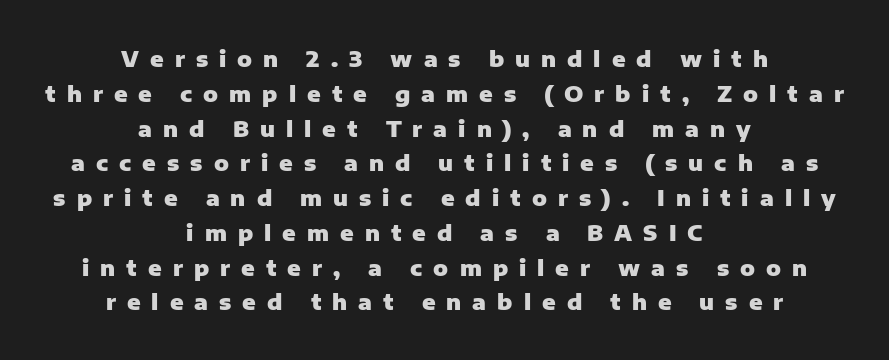
The image shows 22 px bold type, upright; set centered, normal line spacing (1.58x), unusually wide letter spacing (+0.5 em), not underlined.
